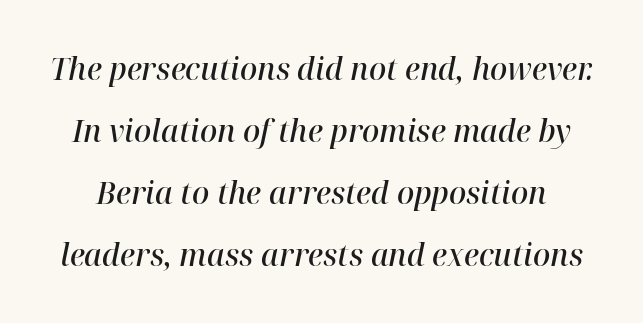
{"serif": "yes", "italic": "yes", "lean": "right", "slant_degrees": 12, "bold": "semi", "weight": "semibold", "width": "normal", "stroke_contrast": "high", "x_height": "medium", "monospaced": "no", "underline": "no", "line_spacing": "loose", "line_spacing_ratio": 2.07, "letter_spacing": "normal", "letter_spacing_em": 0.0, "glyph_px": 30}
